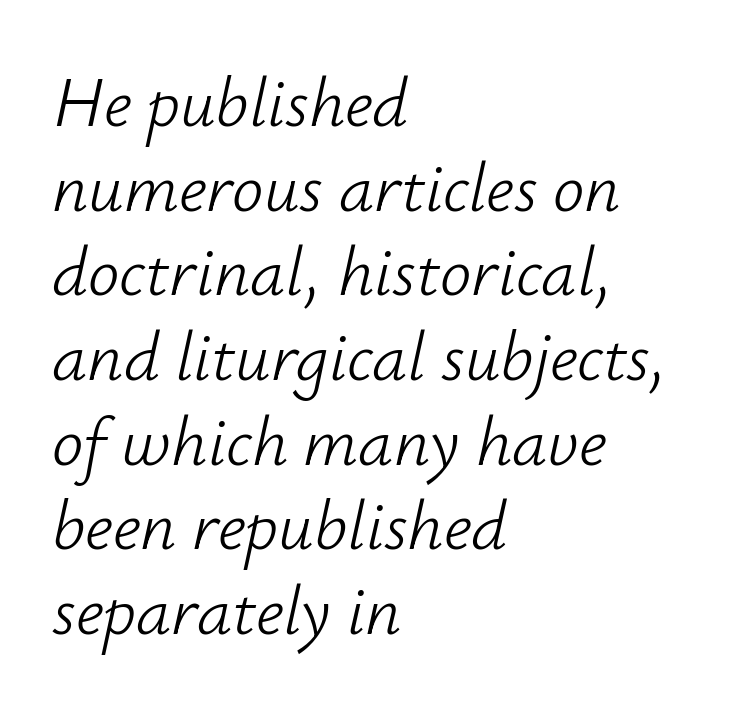
The image shows 70 px light type, italic (leaning right); set left-aligned, line spacing 1.21x, normal letter spacing, not underlined; low stroke contrast and a small x-height.
